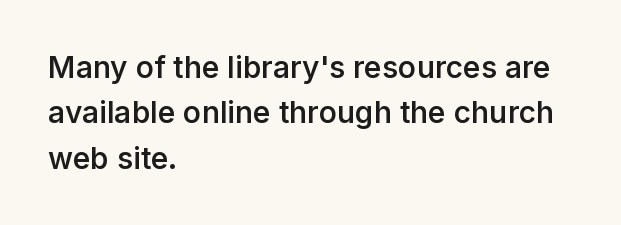
The image shows 30 px semibold sans-serif type, upright; set left-aligned, normal line spacing (1.51x), normal letter spacing, not underlined; low stroke contrast and a medium x-height.
